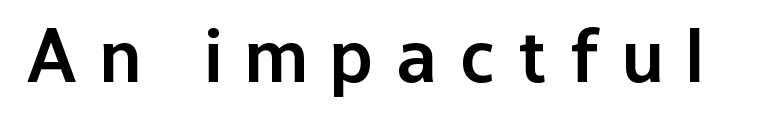
The image shows 77 px semibold sans-serif type, upright; set unusually wide letter spacing (+0.3 em), not underlined; low stroke contrast and a medium x-height.
